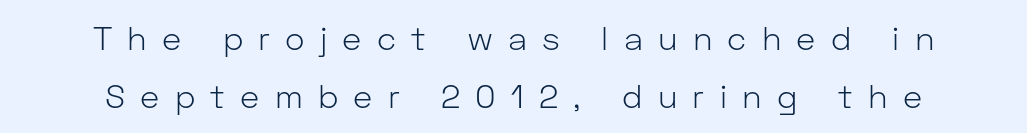
Q: Is the text bold? A: No.
Q: Is the text italic (slanted)? A: No, it is upright.
Q: Is the typeface a serif or a sans-serif typeface? A: Sans-serif.
Q: Is the text underlined? A: No.
Q: How is the paragraph aligned? A: Centered.
Q: Is the spacing between letters normal or unusually wide? A: Unusually wide.
Q: Width (condensed, normal, or wide)? A: Normal.
Q: Stroke contrast? A: Low.
Q: x-height? A: Medium.
Q: Monospaced? A: No.
